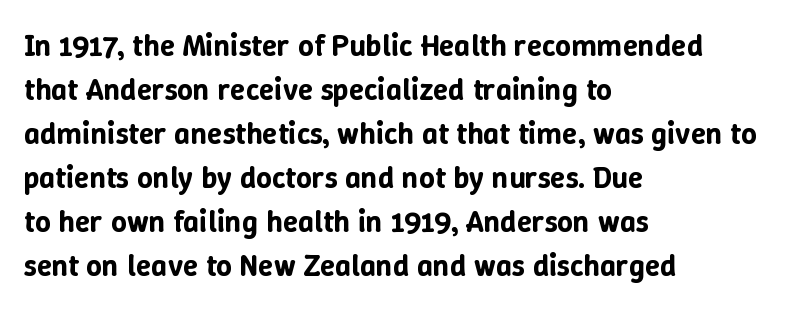
Check under the words: just untouched page. Each line starts at the same left margin while the right side varies. Characters remain perfectly vertical along every line. The leading is moderate, giving the passage an even texture. Nobody touched the tracking dial on this one.
